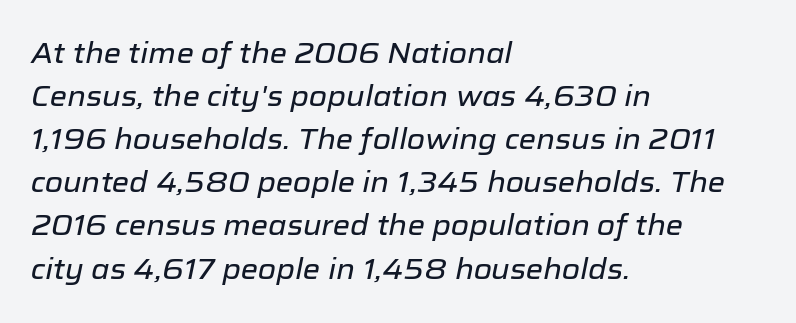
{"italic": "yes", "lean": "right", "slant_degrees": 12, "width": "normal", "stroke_contrast": "low", "x_height": "medium", "monospaced": "no", "underline": "no", "align": "left", "line_spacing": "normal", "line_spacing_ratio": 1.54, "letter_spacing": "normal", "letter_spacing_em": 0.0, "glyph_px": 28}
